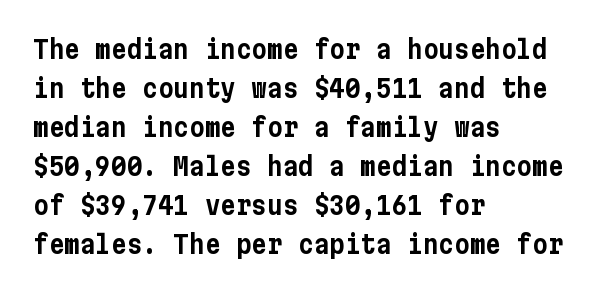
Q: Is the text italic (slanted)? A: No, it is upright.
Q: Is the text underlined? A: No.
Q: How is the paragraph aligned? A: Left-aligned.
Q: Is the spacing between letters normal or unusually wide? A: Normal.
Q: Is the spacing between lines tight, normal or loose? A: Normal.
